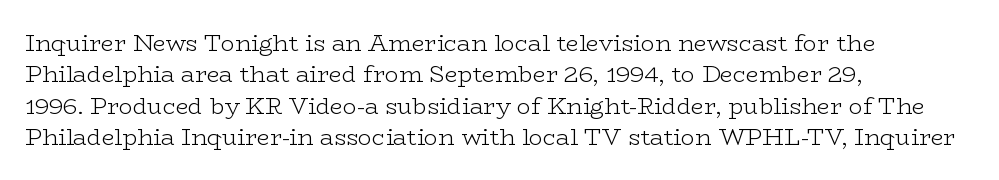
One glance says typical: line gaps are just what's usual. What stands out about the letter spacing? Nothing — it is the standard amount. This reads as an unemphasized weight, regular at the heaviest. The text block is weighted toward the left margin, trailing off unevenly rightward. Descender tails drop into unmarked territory. The specimen reads as upright at a glance.
